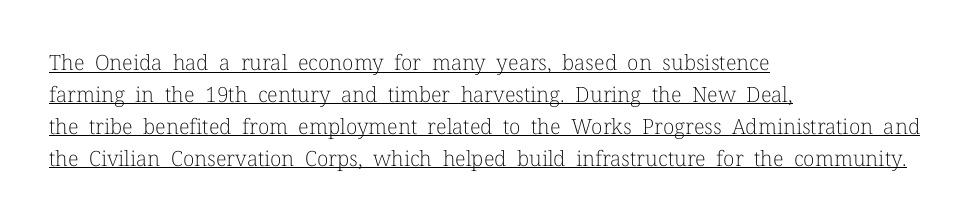
Q: Is the text bold? A: No.
Q: Is the text italic (slanted)? A: No, it is upright.
Q: Is the text underlined? A: Yes.
Q: How is the paragraph aligned? A: Left-aligned.
Q: Is the spacing between letters normal or unusually wide? A: Normal.
Q: Is the spacing between lines tight, normal or loose? A: Normal.
